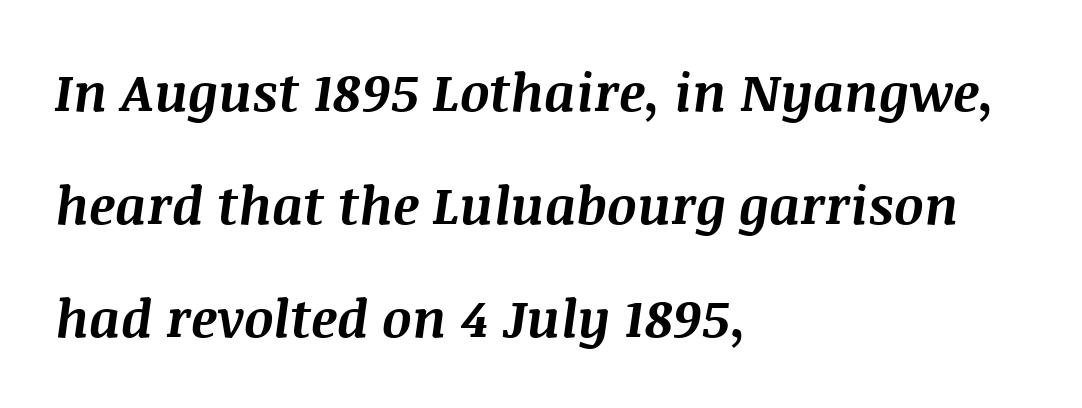
{"italic": "yes", "lean": "right", "slant_degrees": 8, "bold": "yes", "weight": "bold", "width": "normal", "stroke_contrast": "medium", "x_height": "large", "monospaced": "no", "underline": "no", "align": "left", "line_spacing": "loose", "line_spacing_ratio": 2.17, "letter_spacing": "normal", "letter_spacing_em": 0.0, "glyph_px": 52}
